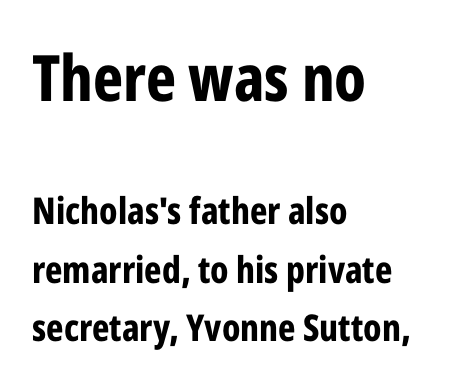
Q: Is the text bold? A: Yes.
Q: Is the text italic (slanted)? A: No, it is upright.
Q: Is the typeface a serif or a sans-serif typeface? A: Sans-serif.
Q: Is the text underlined? A: No.
Q: How is the paragraph aligned? A: Left-aligned.
Q: Is the spacing between letters normal or unusually wide? A: Normal.
Q: Is the spacing between lines tight, normal or loose? A: Normal.
Q: Which block of text is set in a larger size, the first (top) or the second (bottom)? A: The first (top) one.
Q: Width (condensed, normal, or wide)? A: Condensed.
Q: Stroke contrast? A: Low.
Q: x-height? A: Medium.
Q: Monospaced? A: No.
